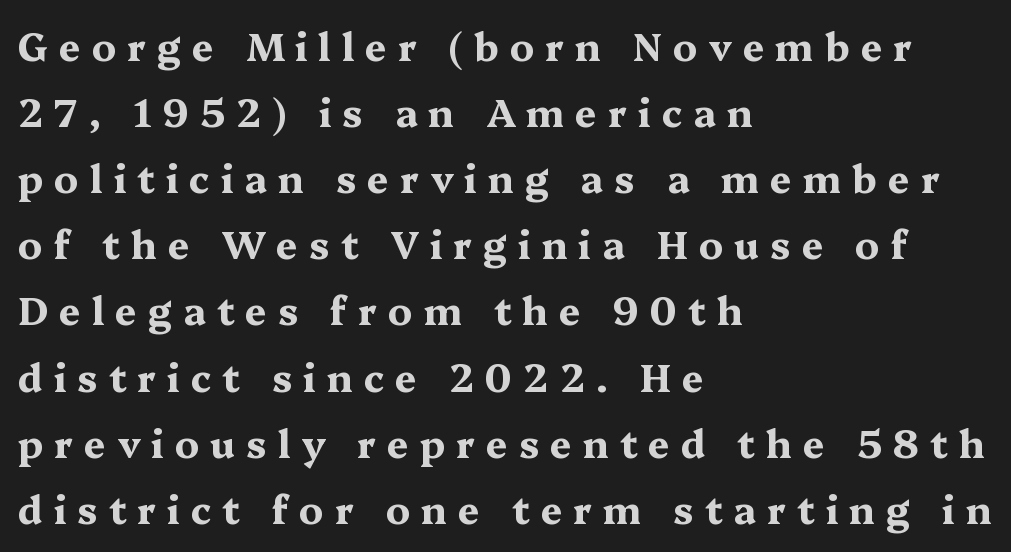
Short and long lines alike share a common starting point at left. The passage shown is not underscored anywhere. This is heavy type, rendered in bold. Serifs: yes, visible at the terminals of the letterforms. This rendering widens character spacing well past its baseline value.
